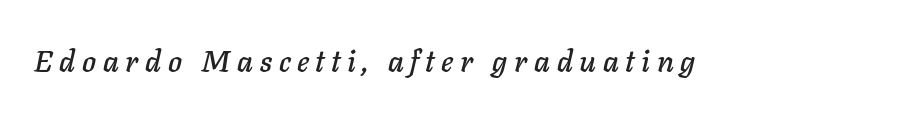
{"italic": "yes", "lean": "right", "slant_degrees": 11, "width": "normal", "stroke_contrast": "low", "x_height": "medium", "monospaced": "no", "underline": "no", "letter_spacing": "wide", "letter_spacing_em": 0.22, "glyph_px": 30}
